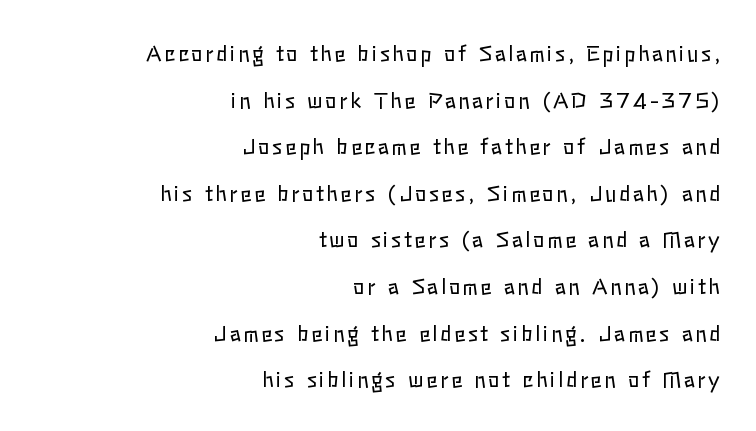
{"italic": "no", "bold": "no", "underline": "no", "align": "right", "line_spacing": "loose", "line_spacing_ratio": 2.22, "glyph_px": 21}
